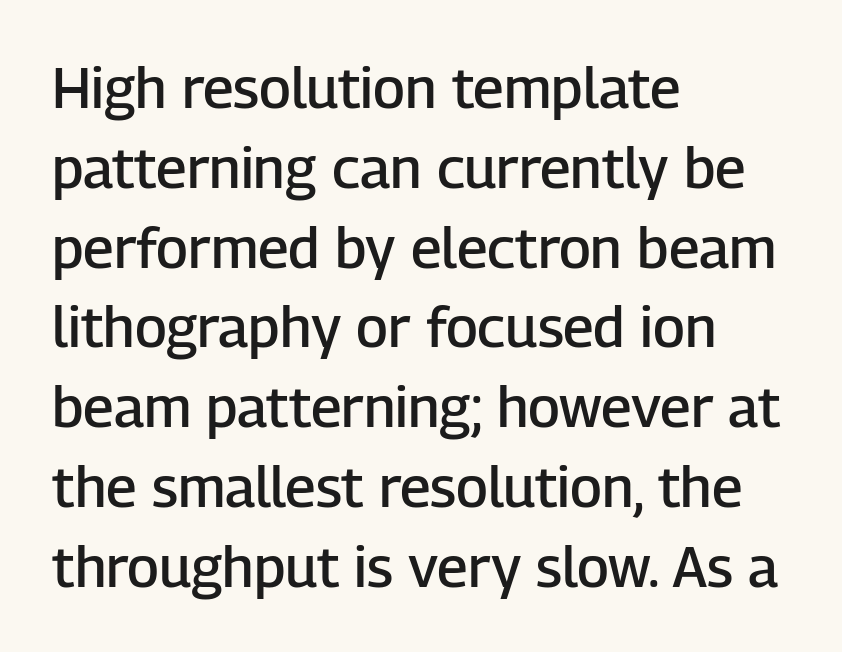
In CSS terms this would be text-align: left. A typesetter would call this proportional, since set widths differ per character. This is moderately heavy type, rendered in semibold. Stroke terminals: plain, sans-serif.
